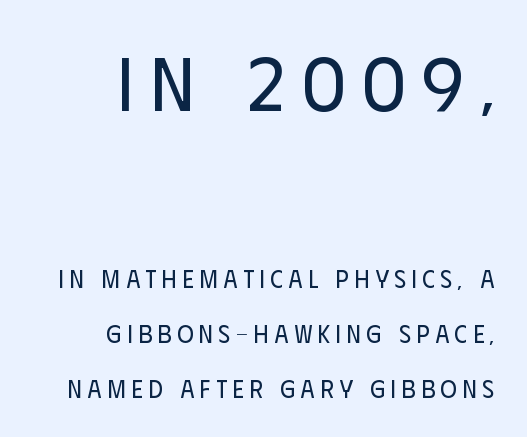
The line-height multiplier appears high, well above default. Think standard paragraph weight, or any step lighter than that. Check where the strokes stop: nothing finishes them off — pure sans. The tracking jumps out immediately: characters are airy and widely separated. You could not count columns in this text — the font is proportionally spaced.
